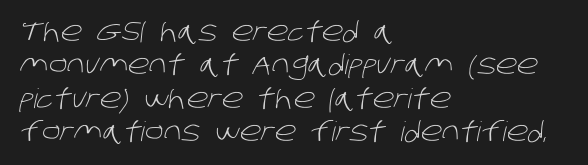
Q: Is the text bold? A: No.
Q: Is the text underlined? A: No.
Q: How is the paragraph aligned? A: Left-aligned.
Q: Is the spacing between letters normal or unusually wide? A: Normal.
